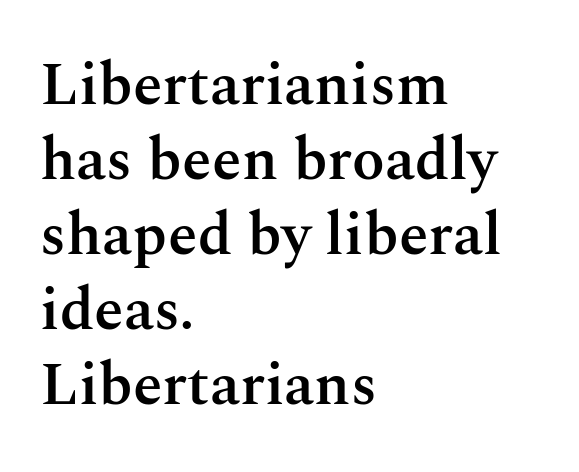
Q: Is the text bold? A: Semi-bold.
Q: Is the text italic (slanted)? A: No, it is upright.
Q: Is the typeface a serif or a sans-serif typeface? A: Serif.
Q: Is the text underlined? A: No.
Q: How is the paragraph aligned? A: Left-aligned.
Q: Is the spacing between letters normal or unusually wide? A: Normal.
Q: Is the spacing between lines tight, normal or loose? A: Normal.
Q: Width (condensed, normal, or wide)? A: Normal.
Q: Stroke contrast? A: Medium.
Q: x-height? A: Medium.
Q: Monospaced? A: No.
